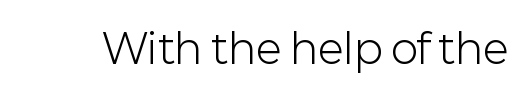
{"serif": "no", "italic": "no", "bold": "no", "weight": "light", "width": "normal", "stroke_contrast": "low", "x_height": "medium", "monospaced": "no", "underline": "no", "letter_spacing": "normal", "letter_spacing_em": 0.0, "glyph_px": 41}
